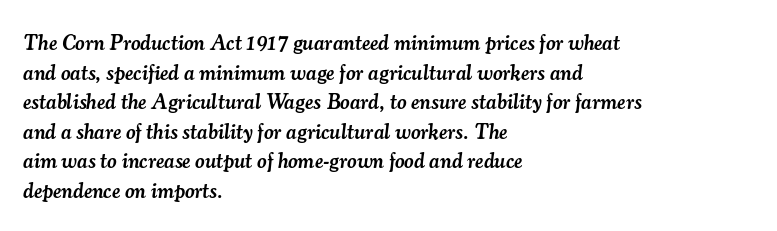
{"italic": "yes", "lean": "right", "slant_degrees": 7, "bold": "semi", "underline": "no", "align": "left", "line_spacing": "normal", "line_spacing_ratio": 1.41, "letter_spacing": "normal", "letter_spacing_em": 0.0, "glyph_px": 21}
